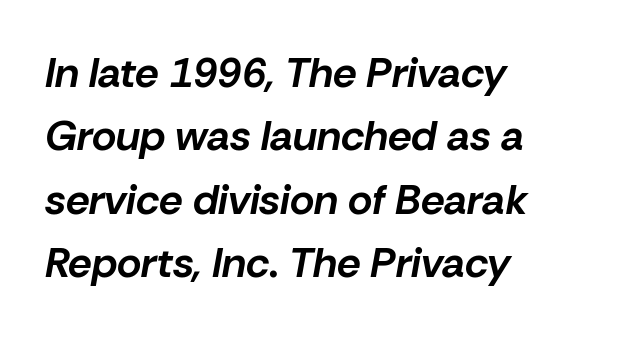
Q: Is the text bold? A: Yes.
Q: Is the text italic (slanted)? A: Yes, it leans right by about 10 degrees.
Q: Is the text underlined? A: No.
Q: How is the paragraph aligned? A: Left-aligned.
Q: Is the spacing between letters normal or unusually wide? A: Normal.
Q: Is the spacing between lines tight, normal or loose? A: Normal.
Q: Width (condensed, normal, or wide)? A: Normal.
Q: Stroke contrast? A: Low.
Q: x-height? A: Medium.
Q: Monospaced? A: No.
